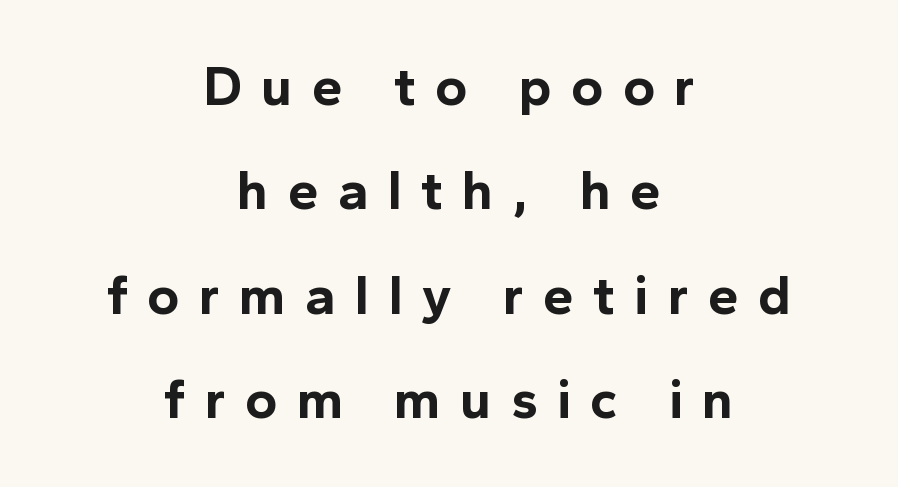
{"serif": "no", "italic": "no", "bold": "yes", "weight": "bold", "width": "normal", "x_height": "medium", "monospaced": "no", "underline": "no", "align": "center", "line_spacing": "loose", "line_spacing_ratio": 1.9, "letter_spacing": "wide", "letter_spacing_em": 0.35, "glyph_px": 55}
